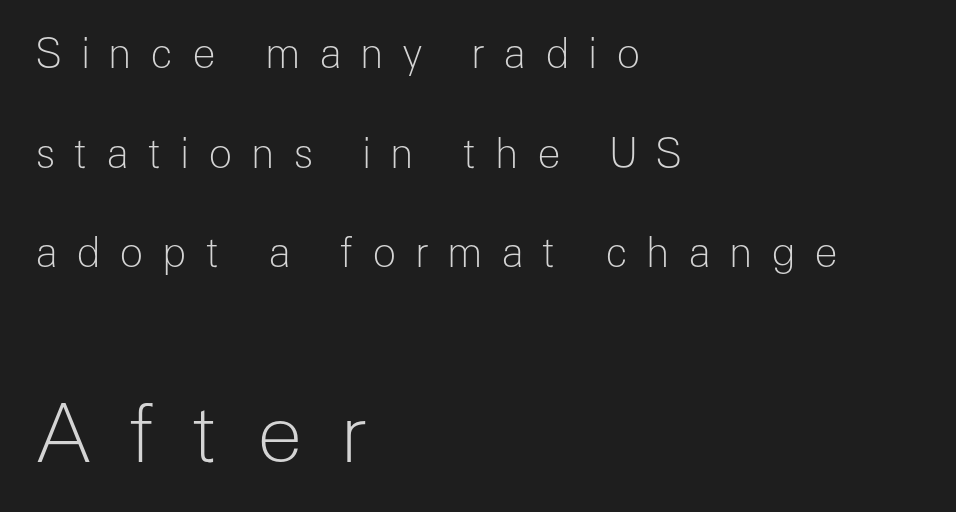
{"serif": "no", "italic": "no", "bold": "no", "weight": "light", "width": "normal", "stroke_contrast": "low", "x_height": "medium", "monospaced": "no", "underline": "no", "align": "left", "line_spacing": "loose", "line_spacing_ratio": 2.49, "letter_spacing": "wide", "letter_spacing_em": 0.46, "larger_block": "second", "size_ratio": 1.98, "glyph_px": 79}
